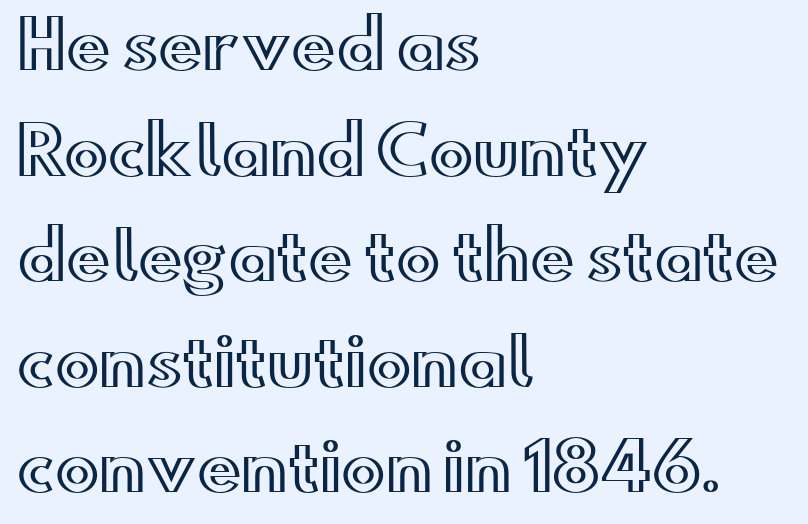
The strip under each line holds only bare page. Unlike italic type, these characters show no tilt at all. The rows are spaced the way most documents space them. Is this a fixed-width face? No — the glyphs have proportional, varying widths. In CSS terms this would be text-align: left. There is no visible air inserted between adjacent glyphs.
